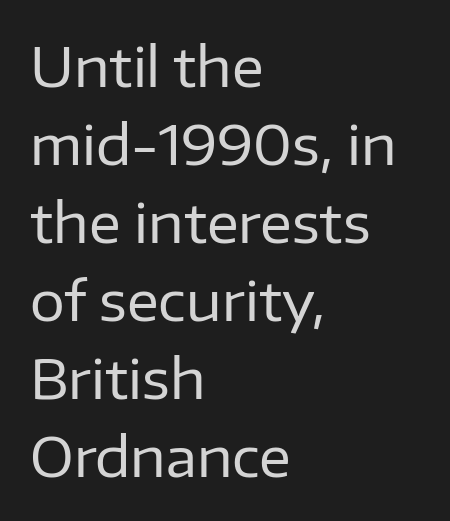
Typeset ragged right — the left edge is the straight one. No heavy texture on the line: the type isn't bold. Are there feet on the stems? There aren't — it's a sans. The passage shown is typed in a proportional face where columns would drift. Regarding leading, the lines here are spaced in the standard way. A clean baseline with only descenders dipping below it.
